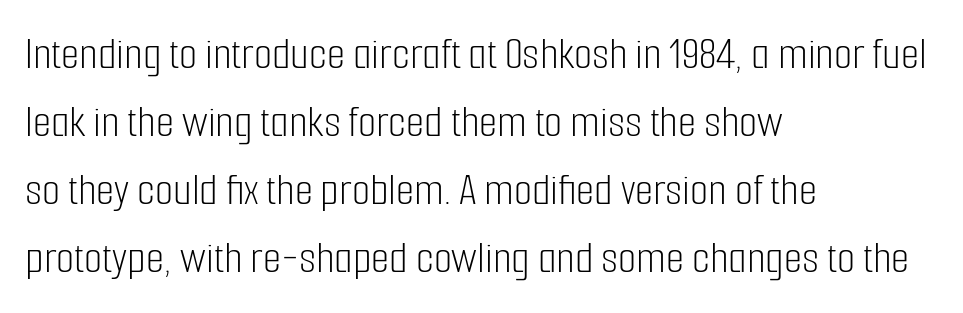
The image shows 47 px light, condensed sans-serif type, upright; set left-aligned, normal line spacing (1.45x), normal letter spacing, not underlined; low stroke contrast and a medium x-height.
